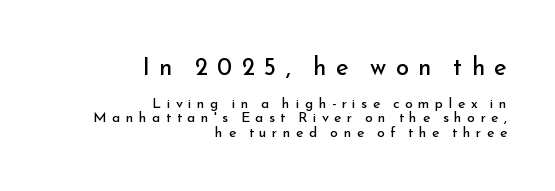
The image shows 24 px text type, upright; set right-aligned, tight line spacing (1.03x), unusually wide letter spacing (+0.39 em), not underlined; the first (top) block is 1.71x larger.
